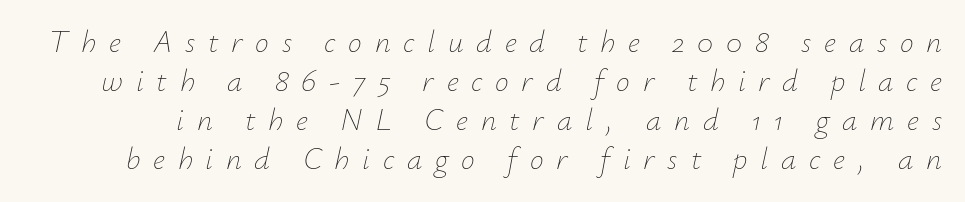
Q: Is the text bold? A: No.
Q: Is the text italic (slanted)? A: Yes, it leans right by about 12 degrees.
Q: Is the text underlined? A: No.
Q: Is the spacing between letters normal or unusually wide? A: Unusually wide.
Q: Is the spacing between lines tight, normal or loose? A: Normal.
Q: Width (condensed, normal, or wide)? A: Normal.
Q: Stroke contrast? A: Low.
Q: x-height? A: Small.
Q: Monospaced? A: No.
